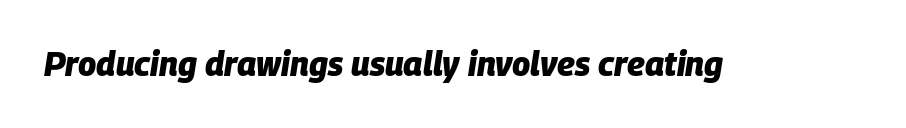
Q: Is the text bold? A: Yes.
Q: Is the text italic (slanted)? A: Yes, it leans right by about 9 degrees.
Q: Is the text underlined? A: No.
Q: Is the spacing between letters normal or unusually wide? A: Normal.
Q: Width (condensed, normal, or wide)? A: Normal.
Q: Stroke contrast? A: Low.
Q: x-height? A: Large.
Q: Monospaced? A: No.
